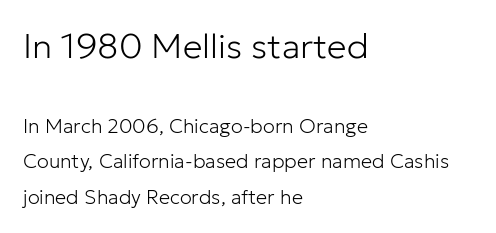
Students, note that the glyphs here touch the page at normal intervals. On a weight scale, this lands at 450 or below. In CSS terms this would be text-align: left. A roman cut, with each character standing at attention. The initial chunk of copy outweighs the following chunk in type size. I'd call this a sans setting — the letters go barefoot.
